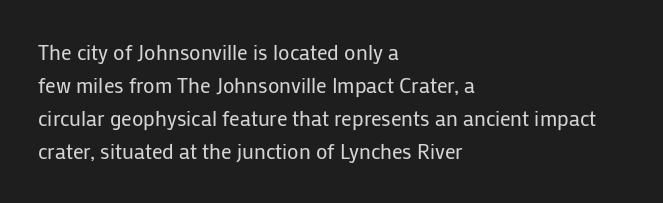
No italicization has been applied; the sample stays upright. This rendering features lettering with no underline. Summary of weight: not heavy and not bold. The typesetter chose a ragged-right arrangement here. The vertical gap from one line to the next is medium.
